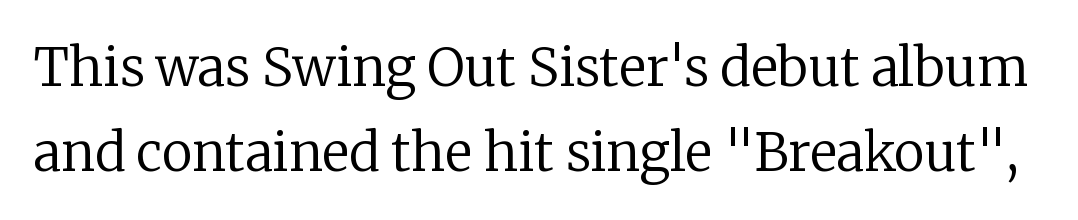
Posture: vertical. These lines are rendered in a variable-pitch font. On a weight scale, this lands at 450 or below. Honestly, the row spacing looks completely unremarkable. Check under the words: just untouched page. A typesetter would label this face a serif.
